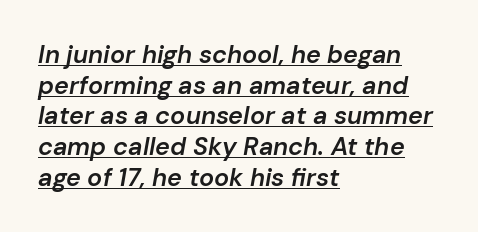
{"italic": "yes", "lean": "right", "slant_degrees": 10, "bold": "semi", "underline": "yes", "align": "left", "line_spacing_ratio": 1.23, "letter_spacing": "normal", "letter_spacing_em": 0.0, "glyph_px": 25}
